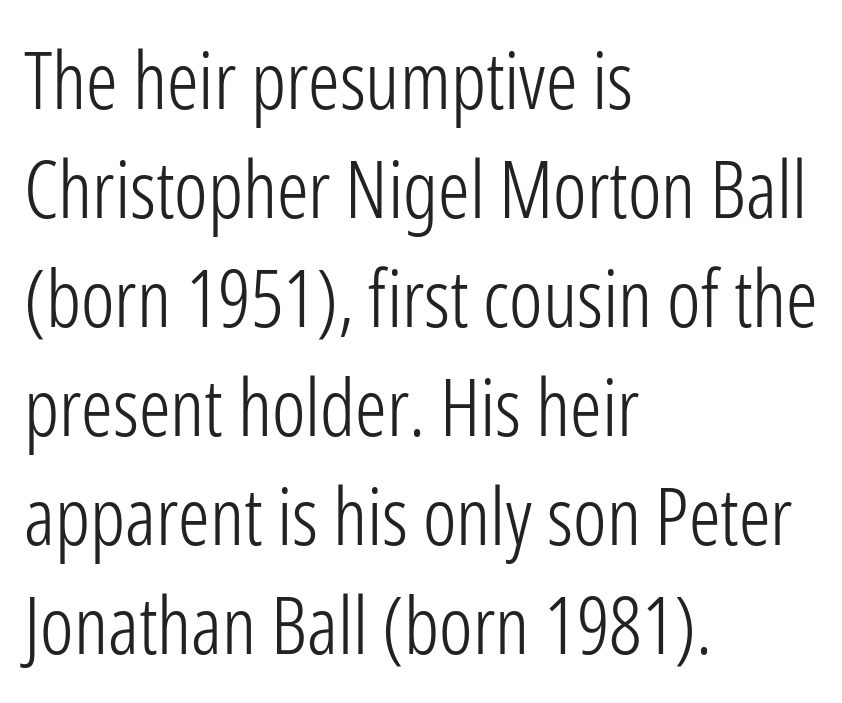
The image shows 79 px light, condensed sans-serif type, upright; set left-aligned, normal line spacing (1.38x), normal letter spacing, not underlined; low stroke contrast and a medium x-height.
